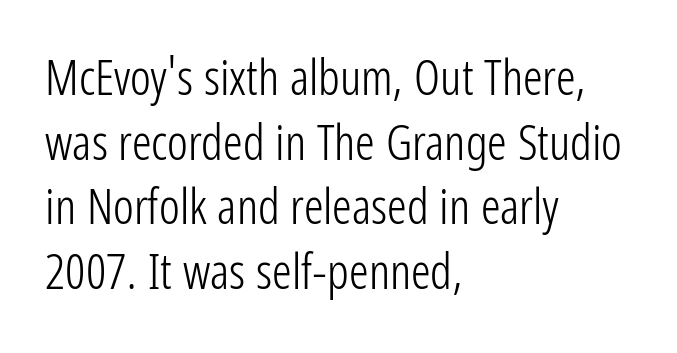
{"serif": "no", "italic": "no", "bold": "no", "weight": "light", "width": "condensed", "stroke_contrast": "low", "x_height": "medium", "monospaced": "no", "underline": "no", "align": "left", "line_spacing": "normal", "line_spacing_ratio": 1.32, "letter_spacing": "normal", "letter_spacing_em": 0.0, "glyph_px": 49}
